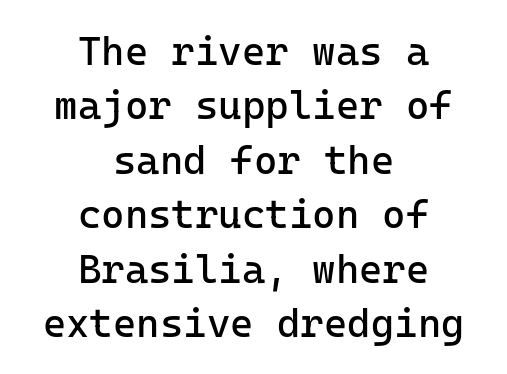
The image shows 40 px regular-weight sans-serif type, upright, monospaced; set centered, normal line spacing (1.36x), normal letter spacing, not underlined; low stroke contrast and a medium x-height.
